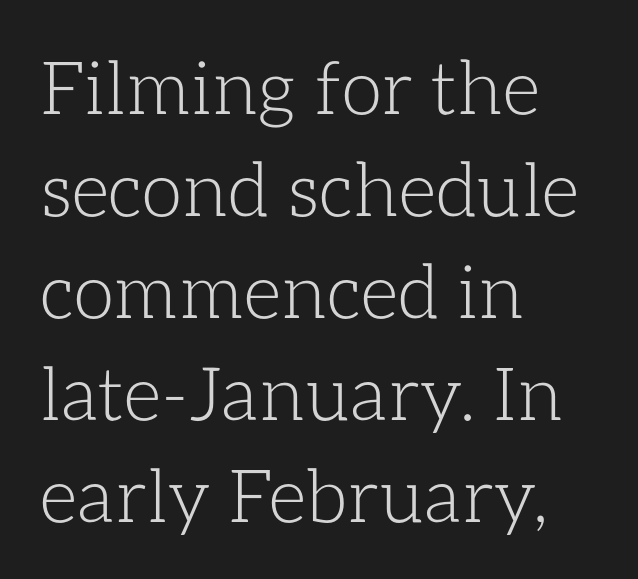
{"italic": "no", "bold": "no", "weight": "light", "width": "normal", "stroke_contrast": "low", "x_height": "medium", "monospaced": "no", "underline": "no", "align": "left", "line_spacing": "normal", "line_spacing_ratio": 1.38, "letter_spacing": "normal", "letter_spacing_em": 0.0, "glyph_px": 74}
